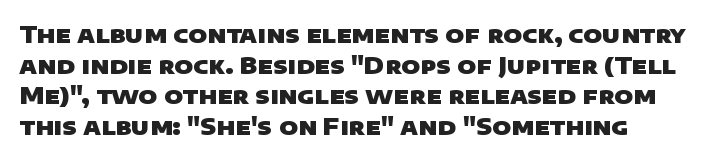
{"bold": "yes", "underline": "no", "align": "left", "line_spacing": "normal", "line_spacing_ratio": 1.33, "letter_spacing": "normal", "letter_spacing_em": 0.0, "glyph_px": 23}
